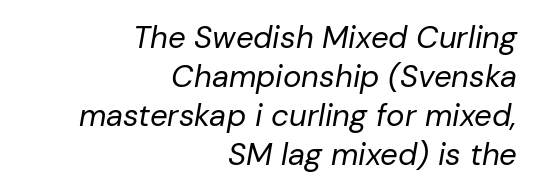
Q: Is the text bold? A: No.
Q: Is the text italic (slanted)? A: Yes, it leans right by about 10 degrees.
Q: Is the text underlined? A: No.
Q: How is the paragraph aligned? A: Right-aligned.
Q: Is the spacing between letters normal or unusually wide? A: Normal.
Q: Is the spacing between lines tight, normal or loose? A: Normal.
Q: Width (condensed, normal, or wide)? A: Normal.
Q: Stroke contrast? A: Low.
Q: x-height? A: Medium.
Q: Monospaced? A: No.
